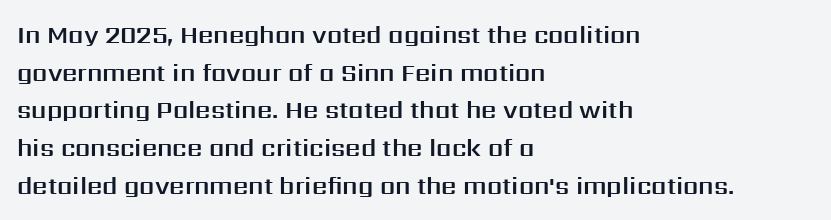
{"italic": "no", "underline": "no", "align": "left", "line_spacing": "normal", "line_spacing_ratio": 1.57, "letter_spacing": "normal", "letter_spacing_em": 0.0, "glyph_px": 24}
